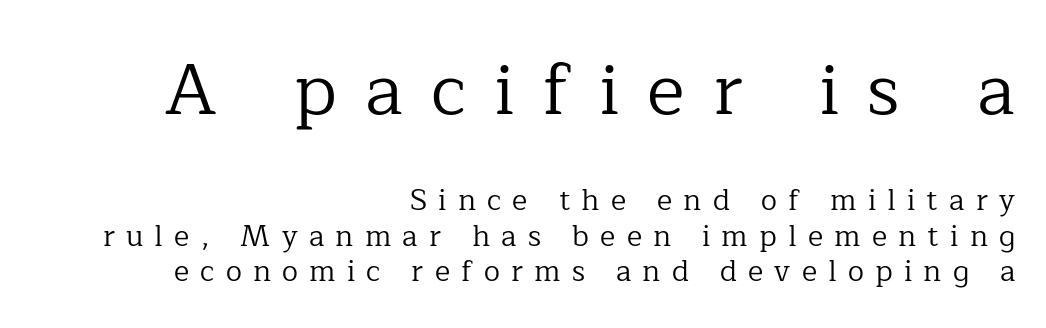
{"serif": "yes", "italic": "no", "bold": "no", "weight": "regular", "width": "normal", "stroke_contrast": "low", "x_height": "medium", "monospaced": "no", "underline": "no", "align": "right", "line_spacing_ratio": 1.22, "letter_spacing": "wide", "letter_spacing_em": 0.39, "larger_block": "first", "size_ratio": 2.48, "glyph_px": 72}
